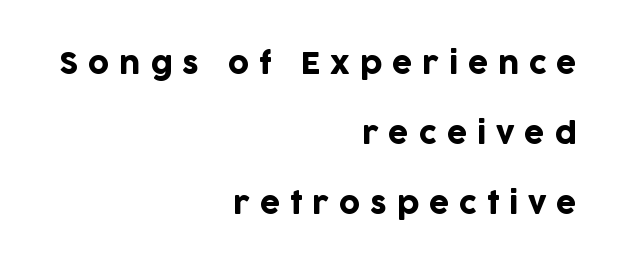
The image shows 29 px sans-serif type, upright; set right-aligned, loose line spacing (2.41x), unusually wide letter spacing (+0.34 em), not underlined; low stroke contrast and a large x-height.
